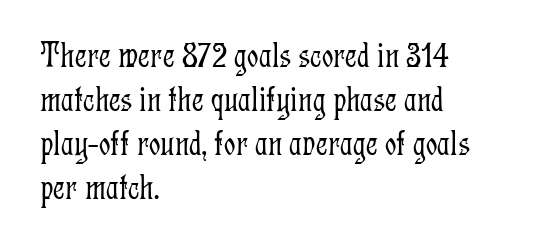
A roman cut, with each character standing at attention. Underline: absent. Stems here are at most as thick as an everyday book face. Tracking here is standard; glyphs follow each other at the usual distance.
